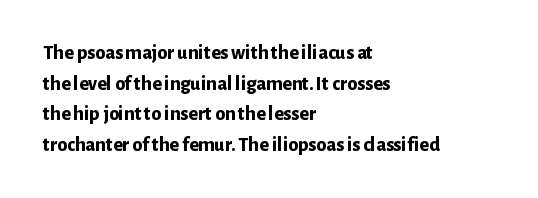
The image shows 20 px bold type, upright; set left-aligned, normal line spacing (1.53x), normal letter spacing, not underlined.
